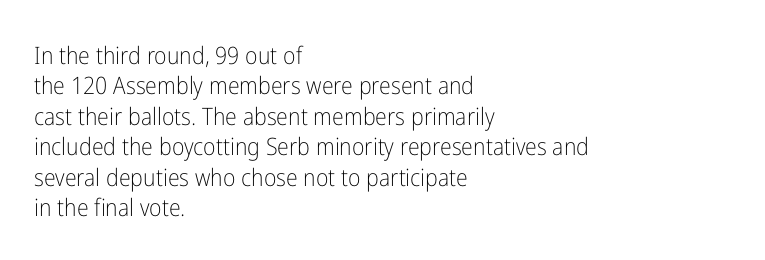
{"italic": "no", "bold": "no", "underline": "no", "align": "left", "line_spacing": "normal", "line_spacing_ratio": 1.27, "letter_spacing": "normal", "letter_spacing_em": 0.0, "glyph_px": 24}
